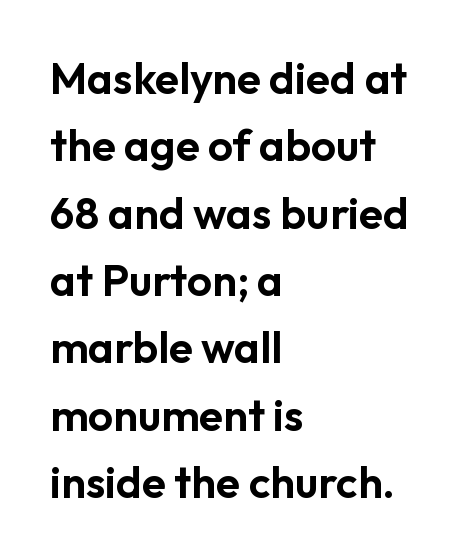
The image shows 44 px sans-serif type, upright; set left-aligned, normal line spacing (1.53x), normal letter spacing, not underlined; low stroke contrast and a medium x-height.
